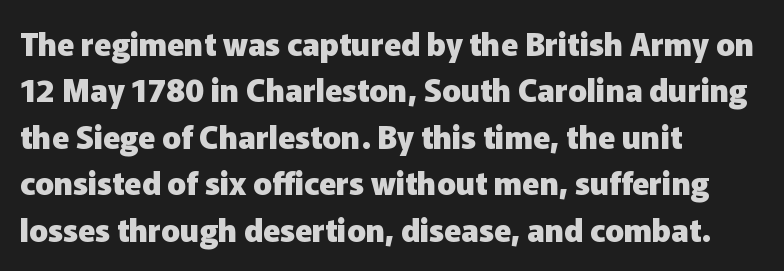
{"serif": "no", "italic": "no", "bold": "yes", "weight": "heavy", "width": "normal", "stroke_contrast": "low", "x_height": "medium", "monospaced": "no", "underline": "no", "align": "left", "line_spacing": "normal", "line_spacing_ratio": 1.5, "letter_spacing": "normal", "letter_spacing_em": 0.0, "glyph_px": 31}
